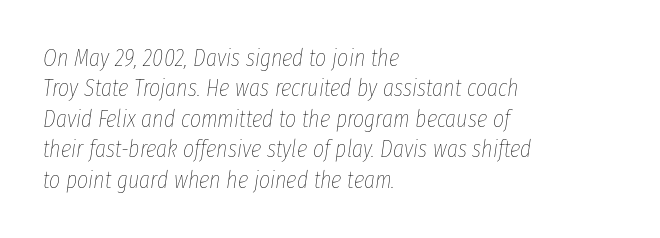
{"italic": "yes", "lean": "right", "slant_degrees": 8, "bold": "no", "underline": "no", "align": "left", "line_spacing": "normal", "line_spacing_ratio": 1.27, "letter_spacing": "normal", "letter_spacing_em": 0.0, "glyph_px": 24}
